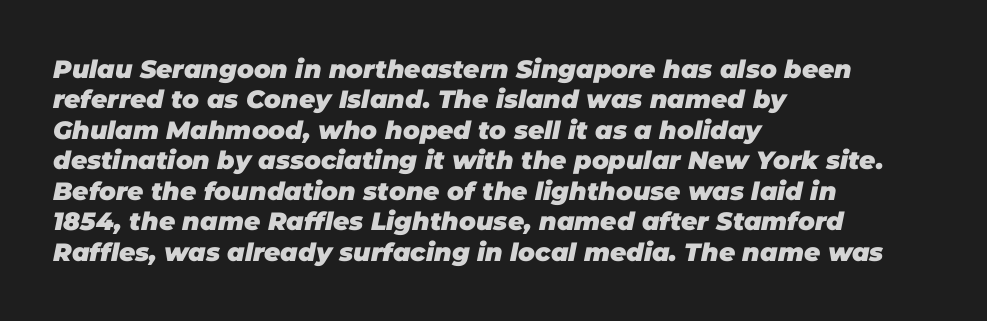
Q: Is the text bold? A: Yes.
Q: Is the text italic (slanted)? A: Yes, it leans right by about 11 degrees.
Q: Is the text underlined? A: No.
Q: How is the paragraph aligned? A: Left-aligned.
Q: Is the spacing between letters normal or unusually wide? A: Normal.
